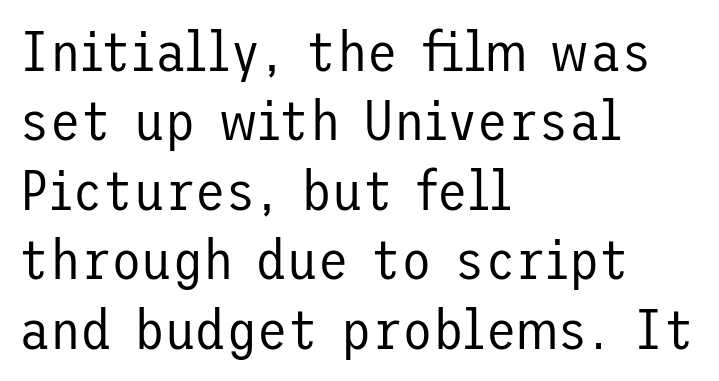
Does the copy run flush right? No — it runs flush left. Unmarked baselines from the first word to the last. The weight tops out at a normal text grade. Font category for this specimen: sans-serif. The horizontal fit of the characters is conventional and even. The font's upright variant was chosen for this text.
